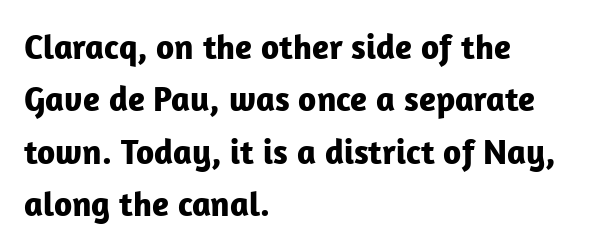
Q: Is the text bold? A: Yes.
Q: Is the text italic (slanted)? A: No, it is upright.
Q: Is the typeface a serif or a sans-serif typeface? A: Sans-serif.
Q: Is the text underlined? A: No.
Q: How is the paragraph aligned? A: Left-aligned.
Q: Is the spacing between letters normal or unusually wide? A: Normal.
Q: Is the spacing between lines tight, normal or loose? A: Normal.
Q: Width (condensed, normal, or wide)? A: Normal.
Q: Stroke contrast? A: Low.
Q: x-height? A: Medium.
Q: Monospaced? A: No.
